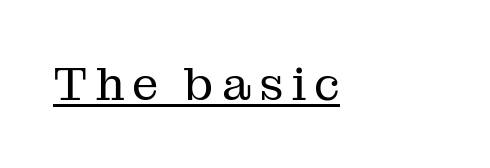
The font's upright variant was chosen for this text. Underlined type. A typesetter would label this face a serif. No letter is thick-stroked: the sample isn't bold.
